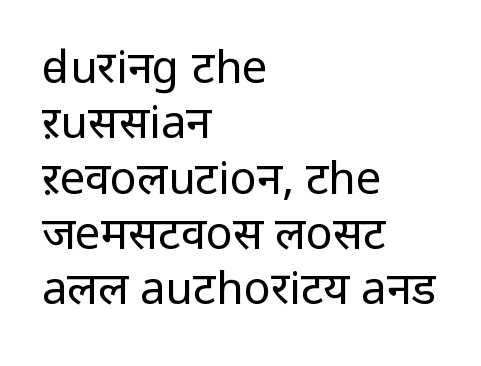
A typesetter would label this face a sans. Layout note: lines flush left. Honestly, the letter spacing is just normal — you wouldn't notice it. The letters look calm and open, with moderate or lighter stems. Is this a fixed-width face? No — the glyphs have proportional, varying widths.
